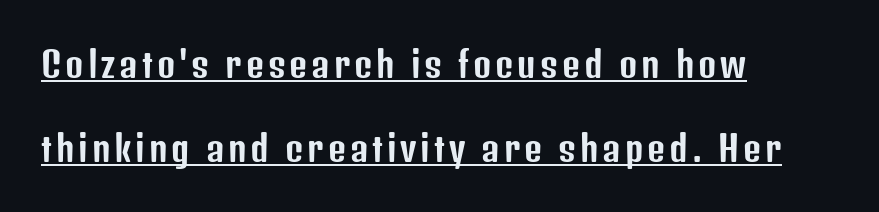
Serifs: no, the terminals of the letterforms are clean. Emphasis is given by a line drawn under the lettering. Here the designer chose a conventional face with non-uniform glyph widths. A typesetter would call this leading open, well beyond the default. A roman cut, with each character standing at attention. Layout note: lines flush left.
